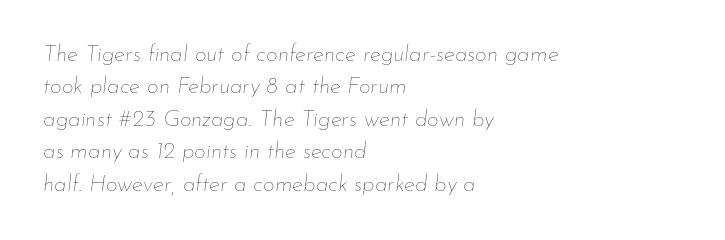
The glyphs look as if they've been sheared to an angle. Line beginnings align vertically; line endings do not. Whoever set this chose a conventional vertical rhythm. Only glyphs here, with clear space below each row.
